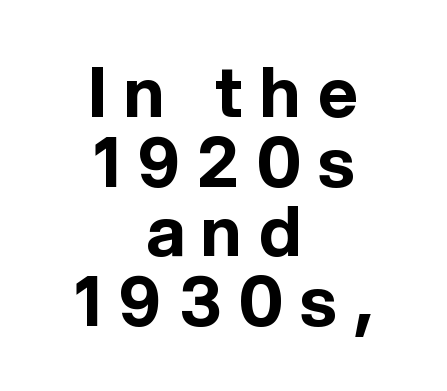
The image shows 69 px bold sans-serif type, upright; set centered, tight line spacing (1.01x), unusually wide letter spacing (+0.25 em), not underlined; a medium x-height.
